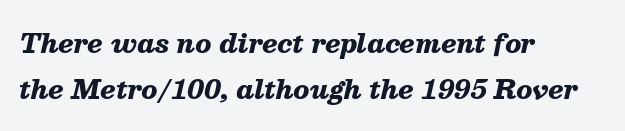
The image shows 26 px bold type, italic (leaning right); set left-aligned, line spacing 1.76x, normal letter spacing, not underlined.
